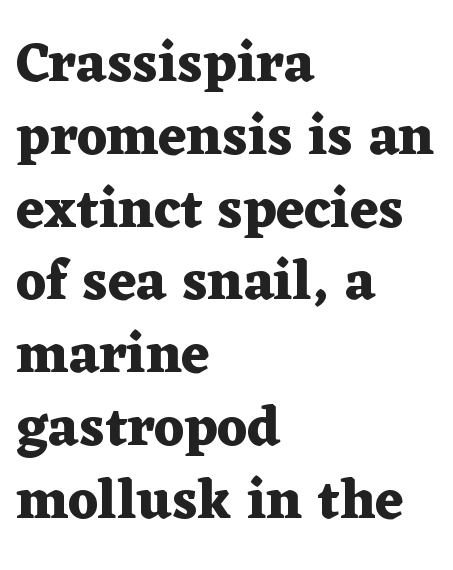
Only glyphs here, with clear space below each row. Quick note: interline space is typical. Glyph-to-glyph distance matches everyday printed text. Thick stems and heavy bowls — unmistakably bold. Style check: upright. The face used here is proportionally spaced, like ordinary book or web type.
